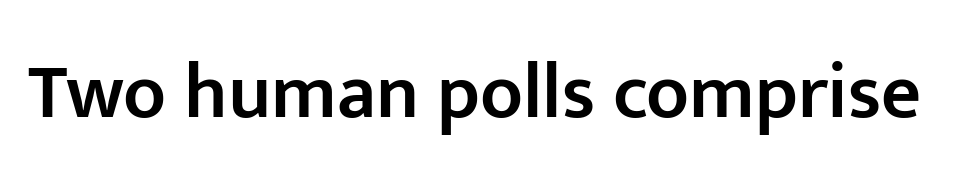
Q: Is the text bold? A: Semi-bold.
Q: Is the text italic (slanted)? A: No, it is upright.
Q: Is the typeface a serif or a sans-serif typeface? A: Sans-serif.
Q: Is the text underlined? A: No.
Q: Is the spacing between letters normal or unusually wide? A: Normal.
Q: Width (condensed, normal, or wide)? A: Normal.
Q: Stroke contrast? A: Low.
Q: x-height? A: Medium.
Q: Monospaced? A: No.
